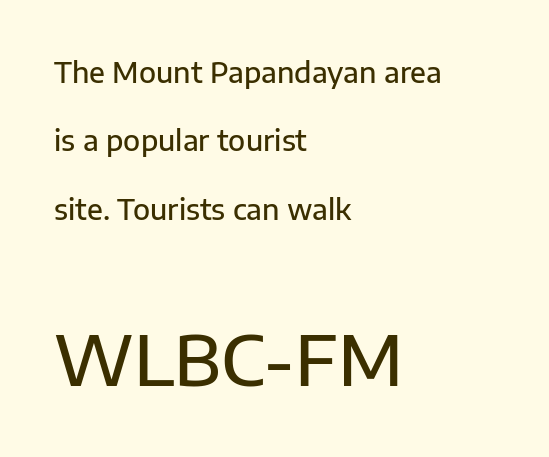
Compare the two chunks: the lower has the greater cap height. Is there any slant? The stems are plumb. Rows of type keep a wide berth in the vertical direction. The specimen omits any rule beneath the text block's lines. You could not count columns in this text — the font is proportionally spaced. A semibold gives these letters moderate extra thickness, short of bold.
